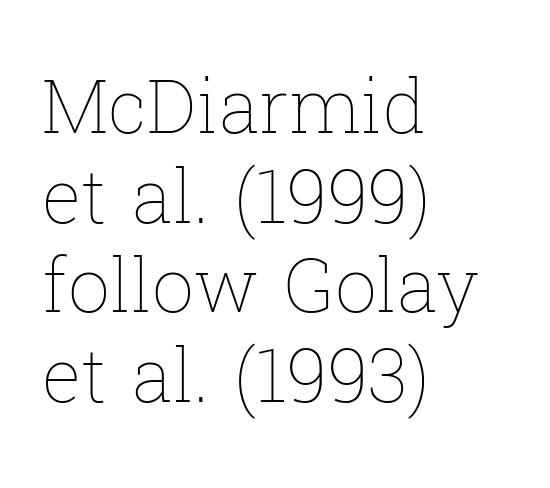
Q: Is the text bold? A: No.
Q: Is the text italic (slanted)? A: No, it is upright.
Q: Is the text underlined? A: No.
Q: How is the paragraph aligned? A: Left-aligned.
Q: Is the spacing between letters normal or unusually wide? A: Normal.
Q: Width (condensed, normal, or wide)? A: Normal.
Q: Stroke contrast? A: Low.
Q: x-height? A: Medium.
Q: Monospaced? A: No.
